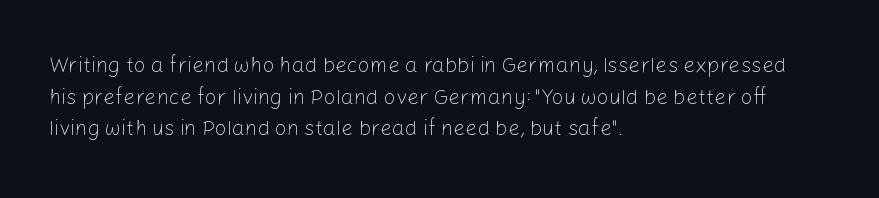
Q: Is the text bold? A: No.
Q: Is the text italic (slanted)? A: No, it is upright.
Q: Is the text underlined? A: No.
Q: How is the paragraph aligned? A: Left-aligned.
Q: Is the spacing between letters normal or unusually wide? A: Normal.
Q: Is the spacing between lines tight, normal or loose? A: Normal.
